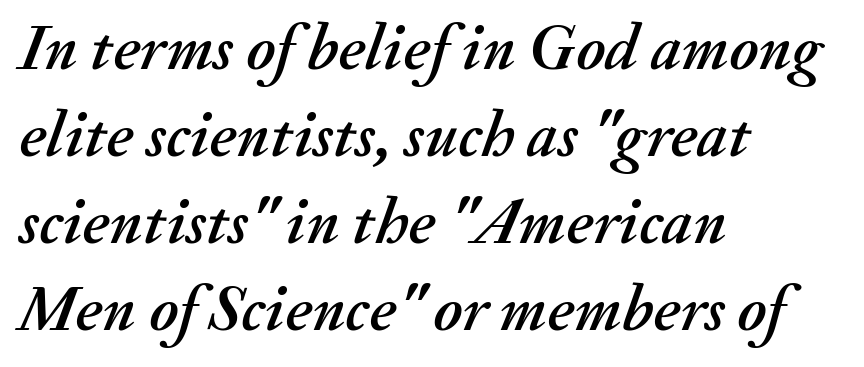
{"italic": "yes", "lean": "right", "slant_degrees": 20, "width": "normal", "stroke_contrast": "medium", "x_height": "small", "monospaced": "no", "underline": "no", "align": "left", "line_spacing": "normal", "line_spacing_ratio": 1.32, "letter_spacing": "normal", "letter_spacing_em": 0.0, "glyph_px": 66}
